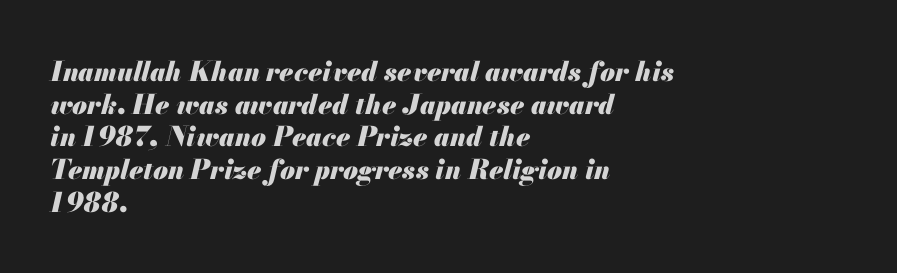
{"italic": "yes", "lean": "right", "slant_degrees": 13, "bold": "yes", "underline": "no", "align": "left", "line_spacing_ratio": 1.21, "letter_spacing": "normal", "letter_spacing_em": 0.0, "glyph_px": 27}
